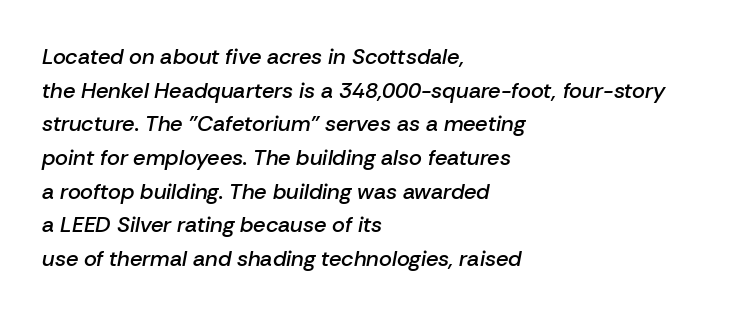
Q: Is the text bold? A: Semi-bold.
Q: Is the text italic (slanted)? A: Yes, it leans right by about 10 degrees.
Q: Is the text underlined? A: No.
Q: How is the paragraph aligned? A: Left-aligned.
Q: Is the spacing between letters normal or unusually wide? A: Normal.
Q: Is the spacing between lines tight, normal or loose? A: Normal.
